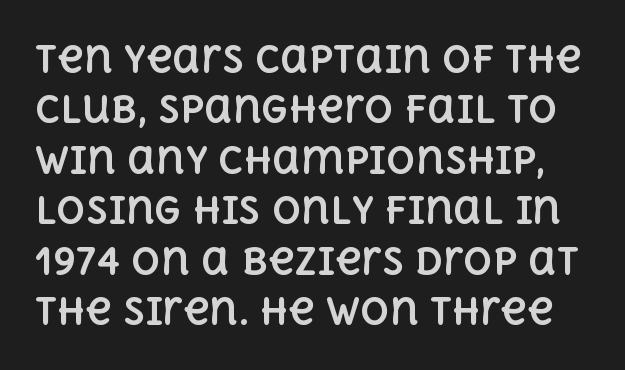
Q: Is the text bold? A: Yes.
Q: Is the text italic (slanted)? A: No, it is upright.
Q: Is the text underlined? A: No.
Q: Is the spacing between letters normal or unusually wide? A: Normal.
Q: Is the spacing between lines tight, normal or loose? A: Normal.
Q: Width (condensed, normal, or wide)? A: Normal.
Q: x-height? A: Large.
Q: Monospaced? A: No.
